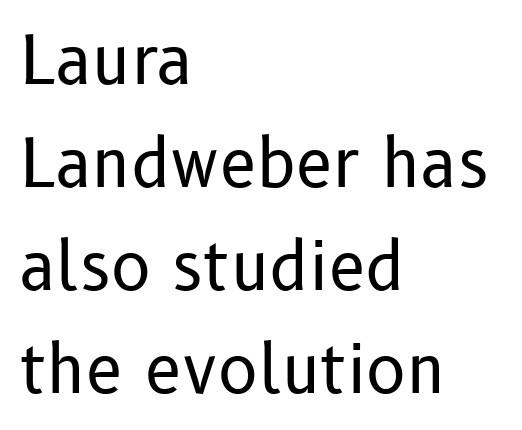
{"serif": "no", "italic": "no", "bold": "no", "weight": "regular", "width": "normal", "stroke_contrast": "low", "x_height": "medium", "monospaced": "no", "underline": "no", "align": "left", "line_spacing": "normal", "line_spacing_ratio": 1.56, "letter_spacing": "normal", "letter_spacing_em": 0.0, "glyph_px": 66}
